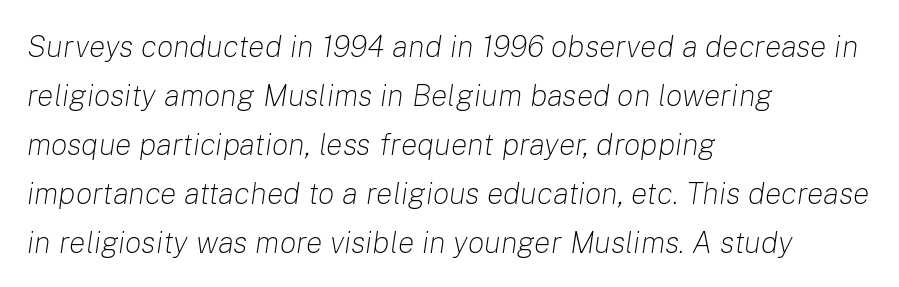
{"italic": "yes", "lean": "right", "slant_degrees": 8, "bold": "no", "weight": "light", "width": "normal", "stroke_contrast": "low", "x_height": "medium", "monospaced": "no", "underline": "no", "align": "left", "line_spacing": "normal", "line_spacing_ratio": 1.58, "letter_spacing": "normal", "letter_spacing_em": 0.0, "glyph_px": 31}
